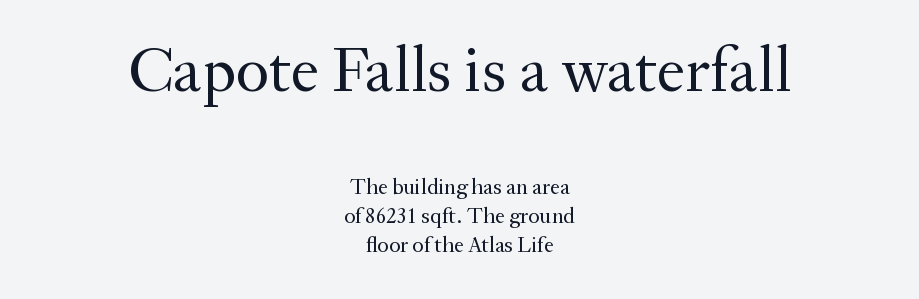
The line-height multiplier appears to be the usual default. Do the characters align in a grid? No, the font is proportional. Do the letters lean? They stand straight. Decoration check: the copy has no underline.
